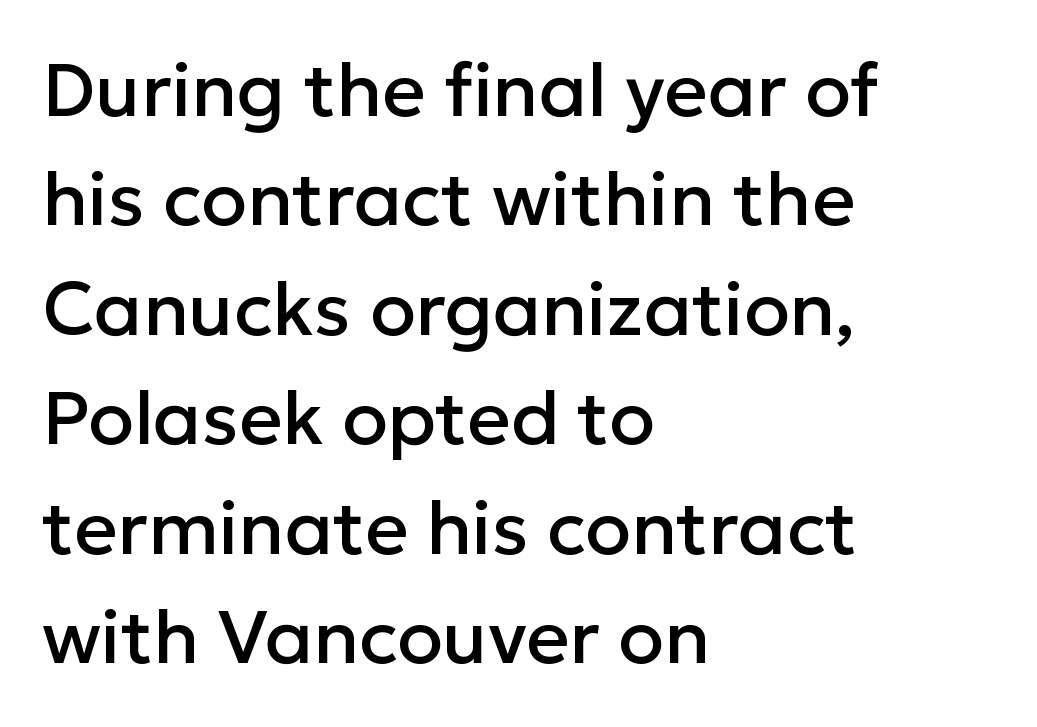
The image shows 75 px sans-serif type, upright; set left-aligned, normal line spacing (1.46x), normal letter spacing, not underlined; low stroke contrast and a medium x-height.
